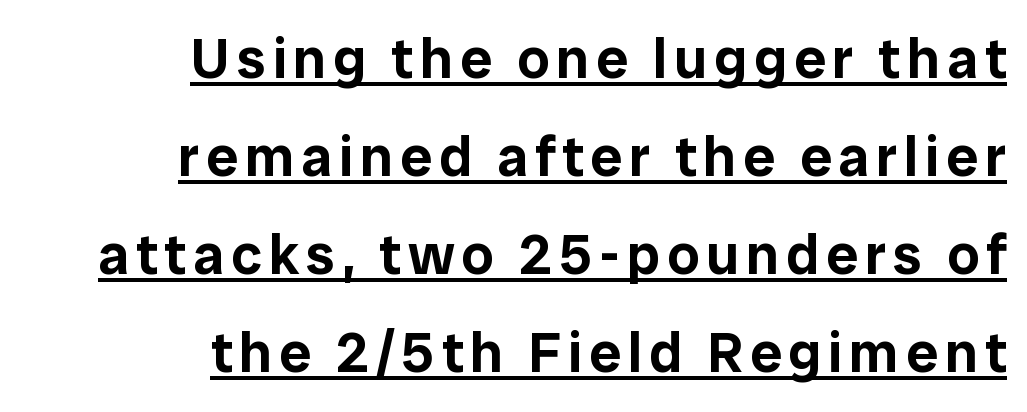
To sum up the face: it is a sans, with no serifs. This rendering uses right alignment, leaving the left contour irregular. Characters remain perfectly vertical along every line. Compared with undecorated copy, this sample adds a rule below the words.
